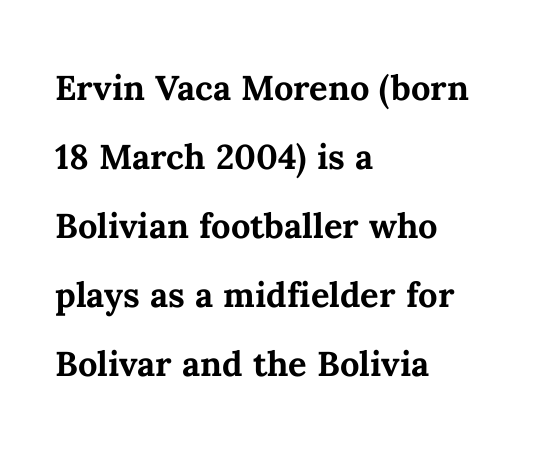
This sample uses plain, unmodified letter spacing. This is roman type, the default non-slanted kind. Typeset ragged right — the left edge is the straight one. The characters look thick and weighty, a clear bold.
